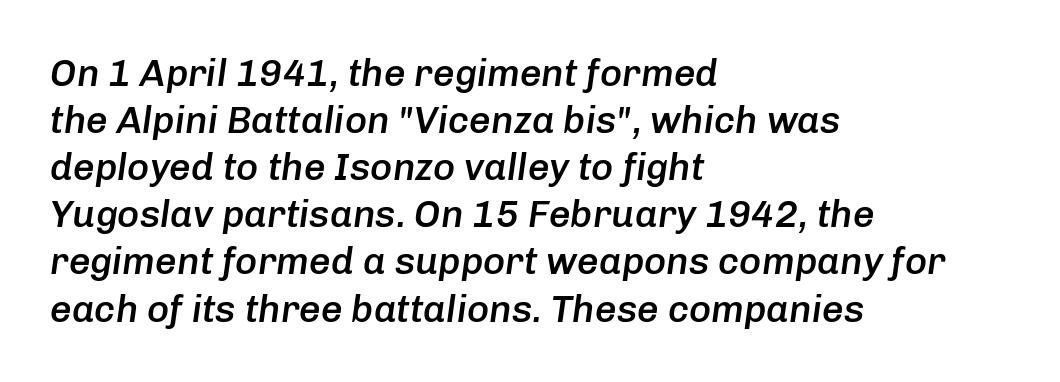
The lettering tilts uniformly, giving the passage an italic look. The letterforms sit shoulder to shoulder at normal distance. Bold? Not quite — semibold, heavier than regular but stopping short. Has an underline been added? It has not. The passage is arranged the way most books set body copy — flush left. Here the designer chose a conventional face with non-uniform glyph widths.
